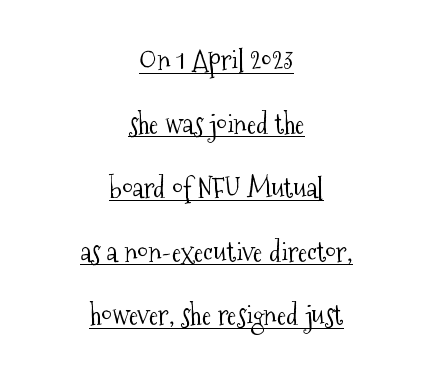
Q: Is the text bold? A: No.
Q: Is the text italic (slanted)? A: No, it is upright.
Q: Is the typeface a serif or a sans-serif typeface? A: Serif.
Q: Is the text underlined? A: Yes.
Q: How is the paragraph aligned? A: Centered.
Q: Is the spacing between letters normal or unusually wide? A: Normal.
Q: Is the spacing between lines tight, normal or loose? A: Loose.
Q: Width (condensed, normal, or wide)? A: Condensed.
Q: Stroke contrast? A: Medium.
Q: x-height? A: Medium.
Q: Monospaced? A: No.
